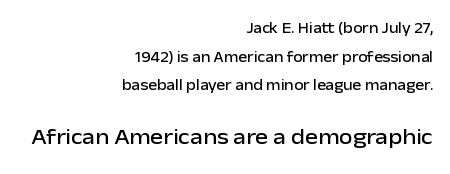
Baseline-to-baseline distance is far greater than the letter height. Caption: multi-line text, flush right, ragged left. Does the bottom block carry the larger type? Yes, it does. Words appear dense and cohesive because spacing is normal.
